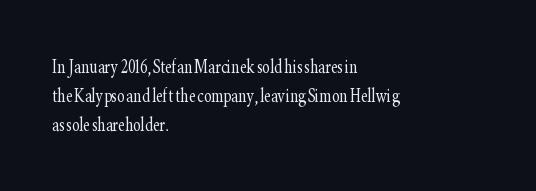
Nothing unusual about the tracking: characters are spaced as the font intends. Caption: multi-line text, flush left, ragged right. How would I describe the line gaps? Plain and ordinary. Unbolded letterforms with no extra heft.
